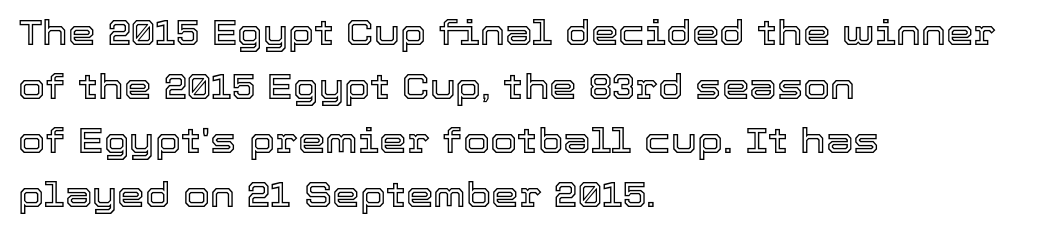
Q: Is the text italic (slanted)? A: No, it is upright.
Q: Is the text underlined? A: No.
Q: How is the paragraph aligned? A: Left-aligned.
Q: Is the spacing between letters normal or unusually wide? A: Normal.
Q: Is the spacing between lines tight, normal or loose? A: Normal.
Q: Width (condensed, normal, or wide)? A: Normal.
Q: x-height? A: Medium.
Q: Monospaced? A: No.
